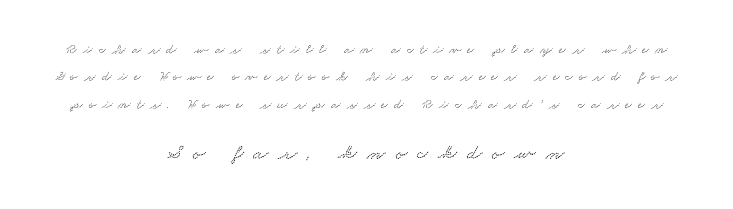
The specimen omits any rule beneath the text block's lines. Honestly, the letter spacing is so wide it's the main thing you notice. This block would shrink considerably if given ordinary leading; it's expanded now. Short and long lines alike share a common midpoint. The passage shown begins with its smaller block and ends with its larger one.
